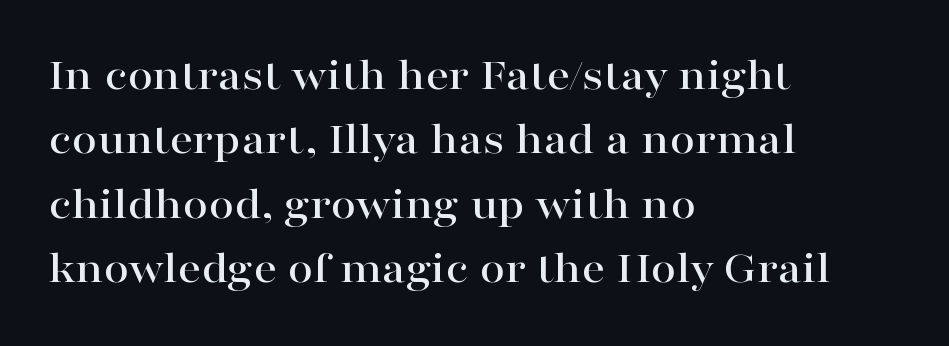
Q: Is the text italic (slanted)? A: No, it is upright.
Q: Is the typeface a serif or a sans-serif typeface? A: Serif.
Q: Is the text underlined? A: No.
Q: How is the paragraph aligned? A: Left-aligned.
Q: Is the spacing between letters normal or unusually wide? A: Normal.
Q: Is the spacing between lines tight, normal or loose? A: Normal.
Q: Width (condensed, normal, or wide)? A: Wide.
Q: Stroke contrast? A: High.
Q: x-height? A: Medium.
Q: Monospaced? A: No.
